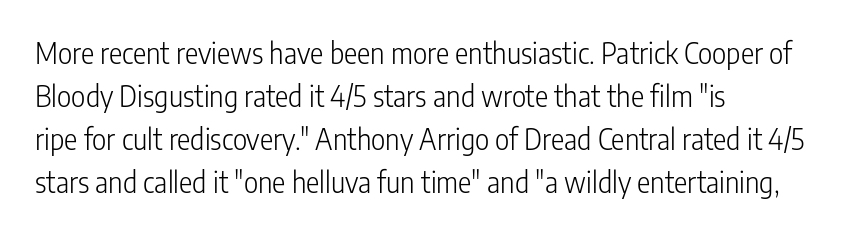
The rows are spaced the way most documents space them. The words here are not underlined. Each letter's strokes conclude bluntly, with no projecting serifs. Quick note: not italic, upright. The lines are quadded left.
